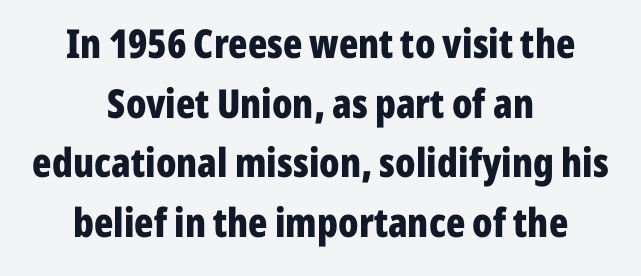
{"serif": "no", "italic": "no", "bold": "yes", "weight": "bold", "width": "condensed", "stroke_contrast": "low", "x_height": "medium", "monospaced": "no", "underline": "no", "align": "center", "line_spacing": "normal", "line_spacing_ratio": 1.49, "letter_spacing": "normal", "letter_spacing_em": 0.0, "glyph_px": 40}
